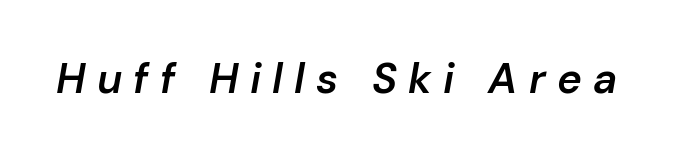
Compared with an ordinary text face, these strokes are moderately heavier — a semibold. It's the slanting kind of type. Proportional: the letters do not fall into vertical columns. The passage shown has open, widely tracked lettering throughout.
